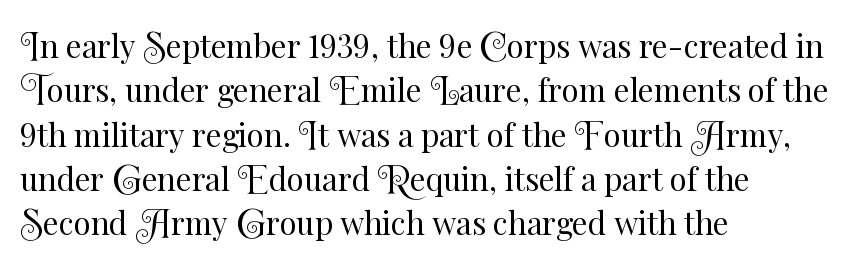
Just letters on the line, the space beneath them empty. Horizontal bands of white between lines are of average thickness. The lettering holds an erect, upright posture throughout. Students, note that the glyphs here touch the page at normal intervals.
